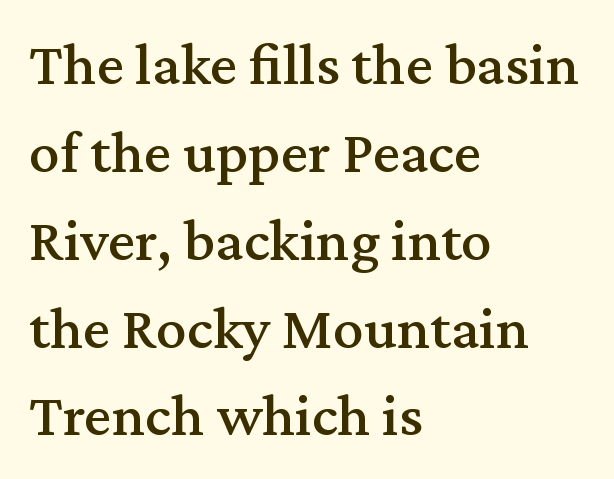
Q: Is the text italic (slanted)? A: No, it is upright.
Q: Is the typeface a serif or a sans-serif typeface? A: Serif.
Q: Is the text underlined? A: No.
Q: How is the paragraph aligned? A: Left-aligned.
Q: Is the spacing between letters normal or unusually wide? A: Normal.
Q: Is the spacing between lines tight, normal or loose? A: Normal.
Q: Width (condensed, normal, or wide)? A: Normal.
Q: Stroke contrast? A: Medium.
Q: x-height? A: Medium.
Q: Monospaced? A: No.
